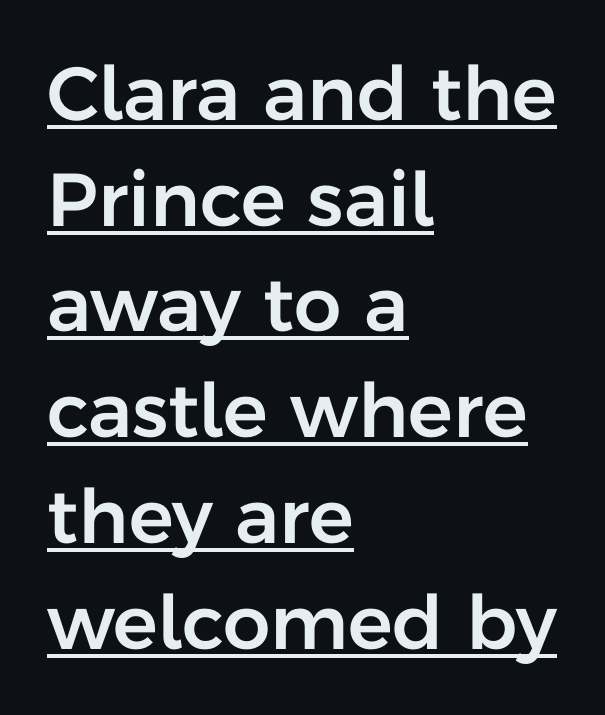
The image shows 75 px sans-serif type, upright; set left-aligned, normal line spacing (1.41x), normal letter spacing, underlined; low stroke contrast and a medium x-height.
